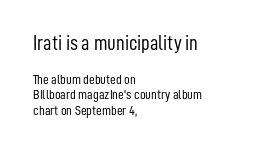
Only glyphs here, with clear space below each row. Weight: in the light-to-regular range. The lines are packed closely together with very little leading. Visually the block forms a straight wall on the left and a jagged coastline on the right. Every character sits straight up, as roman type does. If you squint, the top block still reads clearly — it's the larger of the two.
